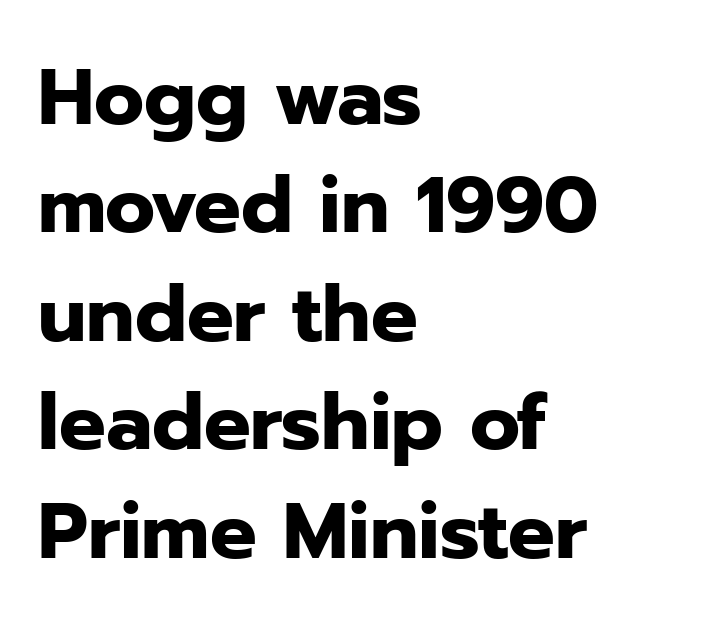
Q: Is the text bold? A: Yes.
Q: Is the text italic (slanted)? A: No, it is upright.
Q: Is the typeface a serif or a sans-serif typeface? A: Sans-serif.
Q: Is the text underlined? A: No.
Q: How is the paragraph aligned? A: Left-aligned.
Q: Is the spacing between letters normal or unusually wide? A: Normal.
Q: Is the spacing between lines tight, normal or loose? A: Normal.
Q: Width (condensed, normal, or wide)? A: Normal.
Q: Stroke contrast? A: Low.
Q: x-height? A: Medium.
Q: Monospaced? A: No.
